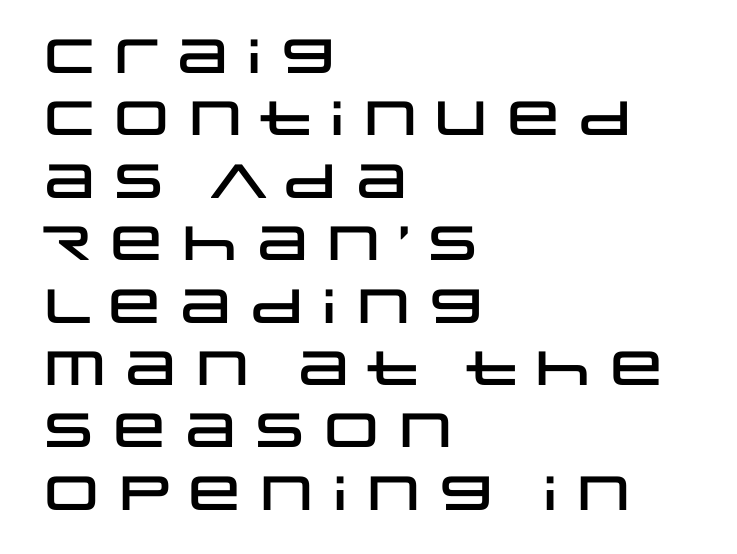
{"serif": "no", "italic": "no", "width": "wide", "stroke_contrast": "low", "x_height": "large", "monospaced": "no", "underline": "no", "align": "left", "line_spacing": "normal", "line_spacing_ratio": 1.3, "letter_spacing": "normal", "letter_spacing_em": 0.0, "glyph_px": 48}
